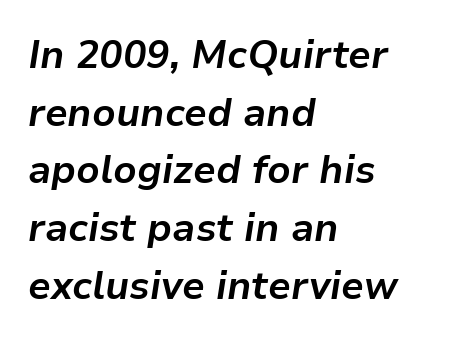
Every row of glyphs begins at an identical x-position on the left. The type is set solid horizontally, with unmodified tracking. Regarding leading, the lines here are spaced in the standard way. Does the weight exceed regular? Yes, all the way to bold.
